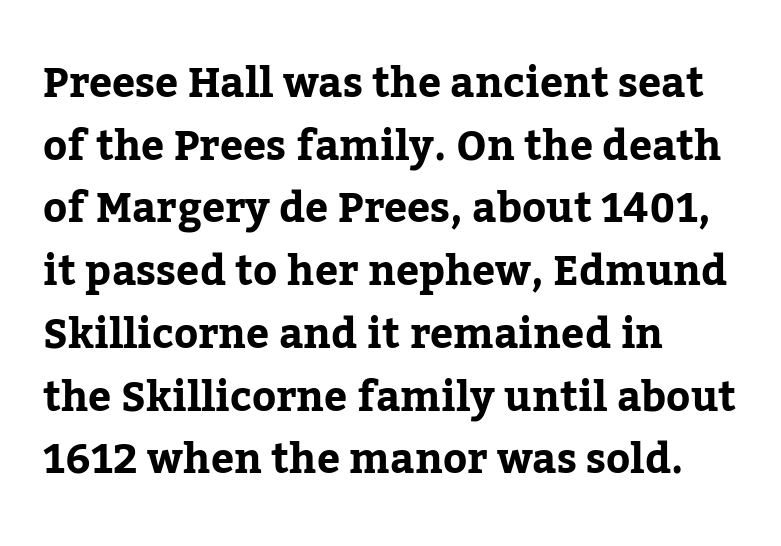
{"serif": "yes", "italic": "no", "bold": "yes", "weight": "bold", "width": "normal", "stroke_contrast": "low", "x_height": "medium", "monospaced": "no", "underline": "no", "align": "left", "line_spacing": "normal", "line_spacing_ratio": 1.53, "letter_spacing": "normal", "letter_spacing_em": 0.0, "glyph_px": 41}
